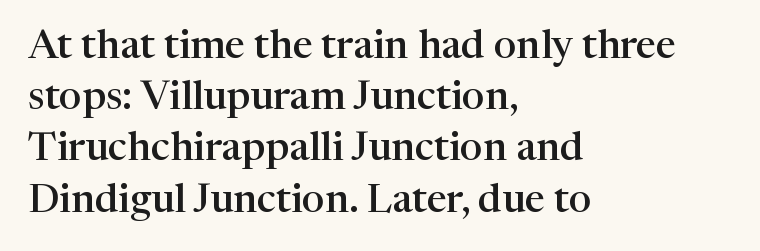
The image shows 40 px semibold serif type, upright; set left-aligned, normal line spacing (1.28x), normal letter spacing, not underlined; high stroke contrast and a medium x-height.
